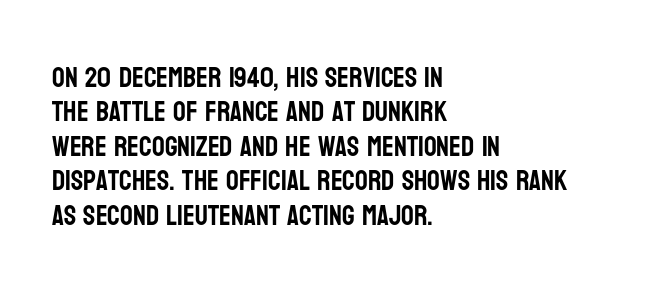
The letters stand straight up with perfectly vertical stems. Alignment: flush left. Letterform terminals end flat and unadorned throughout the passage. Beneath every word, the page is bare. The face used here is rendered with its standard letterfit. The face used here is proportionally spaced, like ordinary book or web type.
